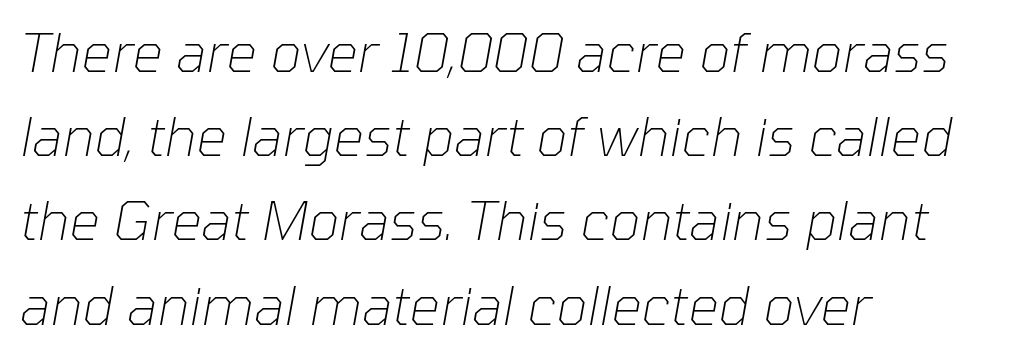
Q: Is the text bold? A: No.
Q: Is the text italic (slanted)? A: Yes, it leans right by about 10 degrees.
Q: Is the text underlined? A: No.
Q: How is the paragraph aligned? A: Left-aligned.
Q: Is the spacing between letters normal or unusually wide? A: Normal.
Q: Is the spacing between lines tight, normal or loose? A: Normal.
Q: Width (condensed, normal, or wide)? A: Normal.
Q: Stroke contrast? A: Low.
Q: x-height? A: Medium.
Q: Monospaced? A: No.
